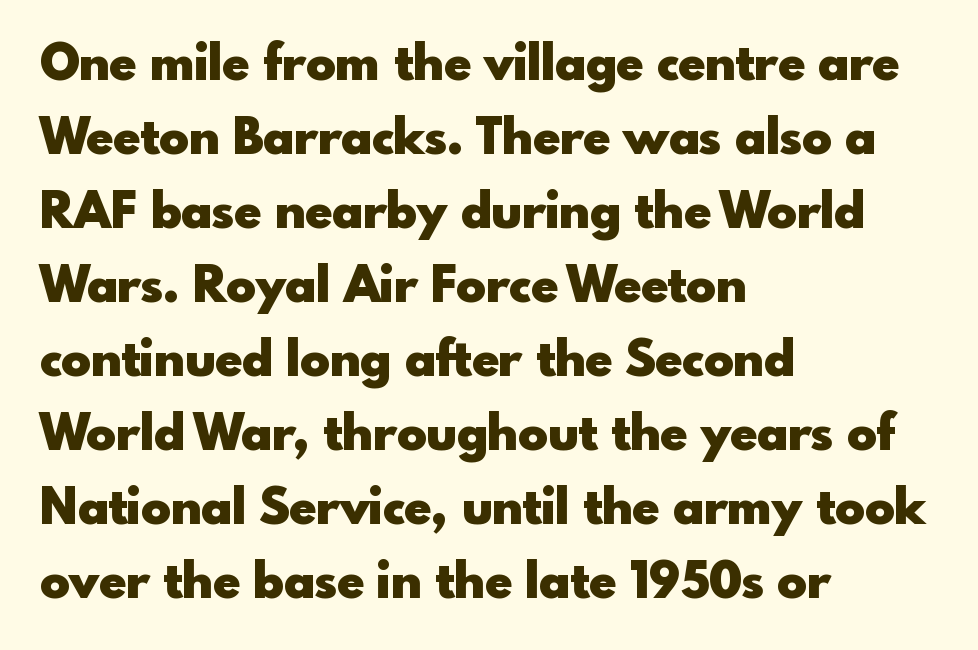
The image shows 50 px heavy sans-serif type, upright; set left-aligned, normal line spacing (1.48x), normal letter spacing, not underlined; a small x-height.
